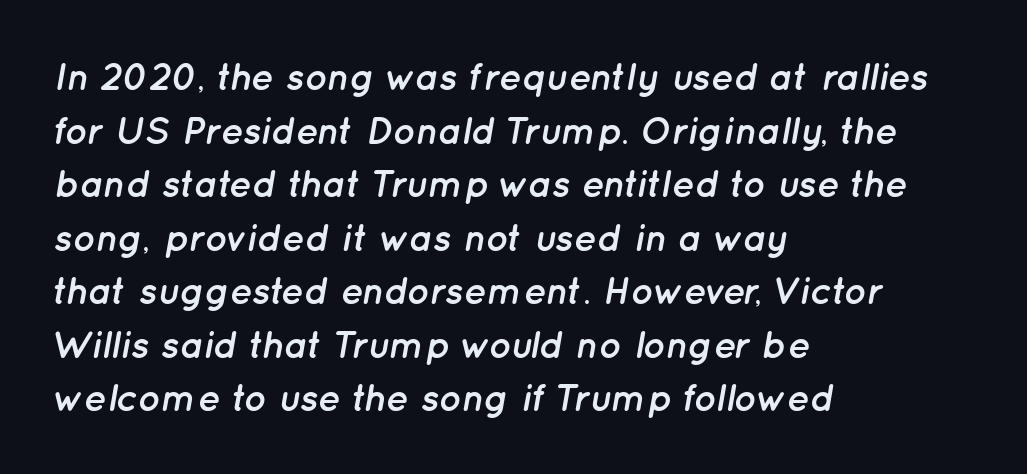
Q: Is the text bold? A: Yes.
Q: Is the text italic (slanted)? A: Yes, it leans right by about 12 degrees.
Q: Is the text underlined? A: No.
Q: How is the paragraph aligned? A: Left-aligned.
Q: Is the spacing between letters normal or unusually wide? A: Normal.
Q: Is the spacing between lines tight, normal or loose? A: Normal.
Q: Width (condensed, normal, or wide)? A: Normal.
Q: Stroke contrast? A: Low.
Q: x-height? A: Medium.
Q: Monospaced? A: No.
